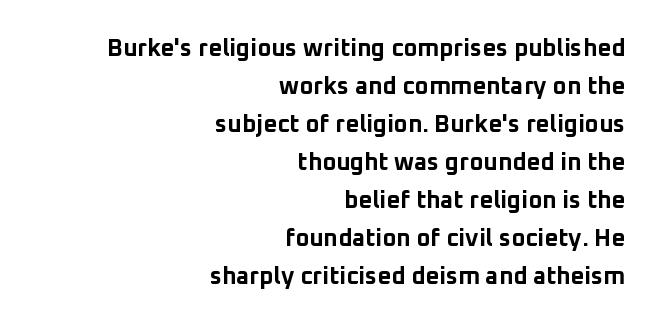
{"italic": "no", "bold": "yes", "underline": "no", "align": "right", "line_spacing": "normal", "line_spacing_ratio": 1.58, "letter_spacing": "normal", "letter_spacing_em": 0.0, "glyph_px": 24}
